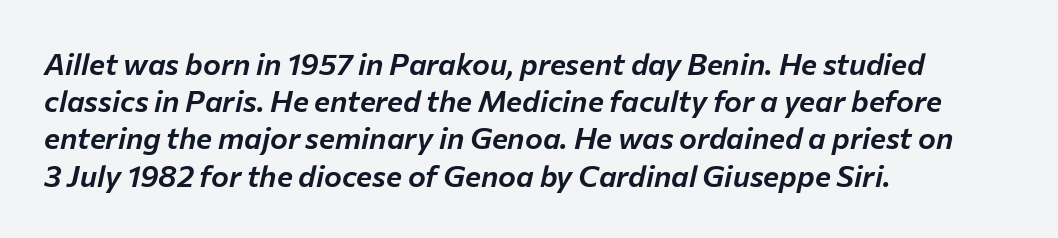
The image shows 30 px text type, italic (leaning right); set left-aligned, line spacing 1.24x, normal letter spacing, not underlined; low stroke contrast and a medium x-height.
